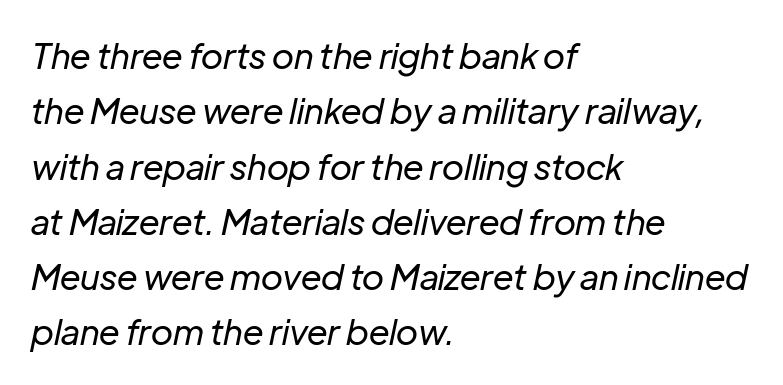
Check under the words: just untouched page. Observe the lean: these are italic letterforms. You could not count columns in this text — the font is proportionally spaced. Think standard paragraph weight, or any step lighter than that. No extra tracking has been applied to these lines.
